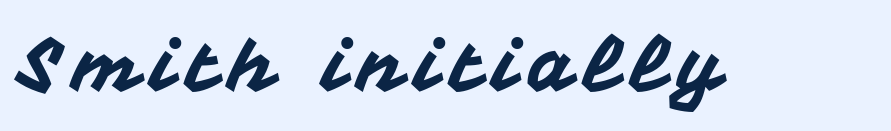
{"serif": "no", "width": "normal", "stroke_contrast": "medium", "x_height": "medium", "monospaced": "no", "underline": "no", "glyph_px": 74}
